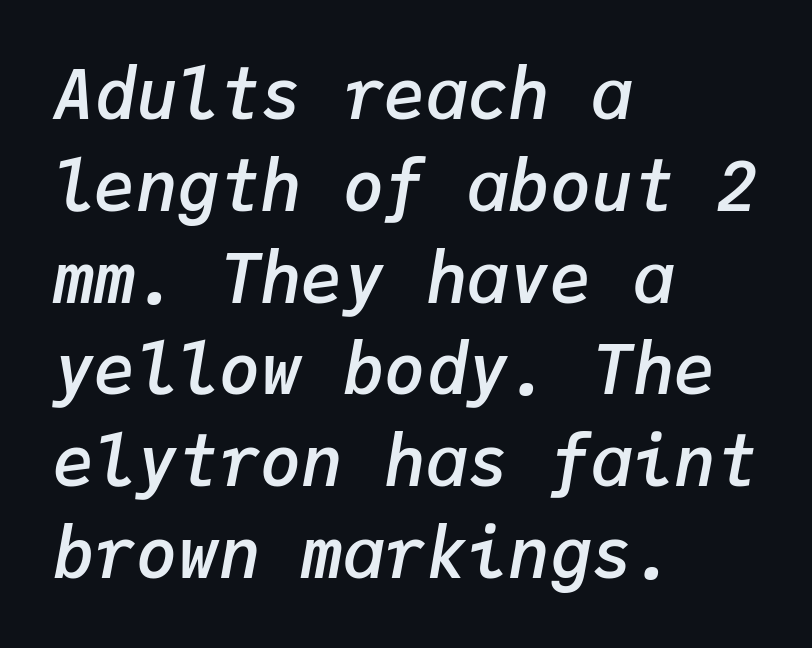
{"italic": "yes", "lean": "right", "slant_degrees": 9, "bold": "semi", "weight": "semibold", "width": "normal", "stroke_contrast": "low", "x_height": "medium", "monospaced": "yes", "underline": "no", "align": "left", "line_spacing": "normal", "line_spacing_ratio": 1.33, "letter_spacing": "normal", "letter_spacing_em": 0.0, "glyph_px": 69}
